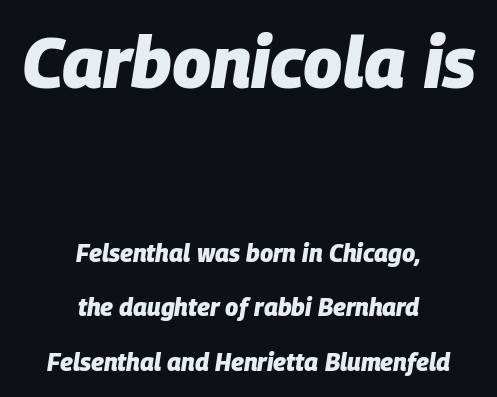
Note the varied advance widths — an 'i' is clearly narrower than an 'm'. Anything drawn beneath the words? Only blank space. If you folded the block vertically in half, each line would mirror itself in length. This sample uses an oblique cut, with every glyph tilted off the vertical. Students, observe: this is what heavily led, spacious text looks like.
